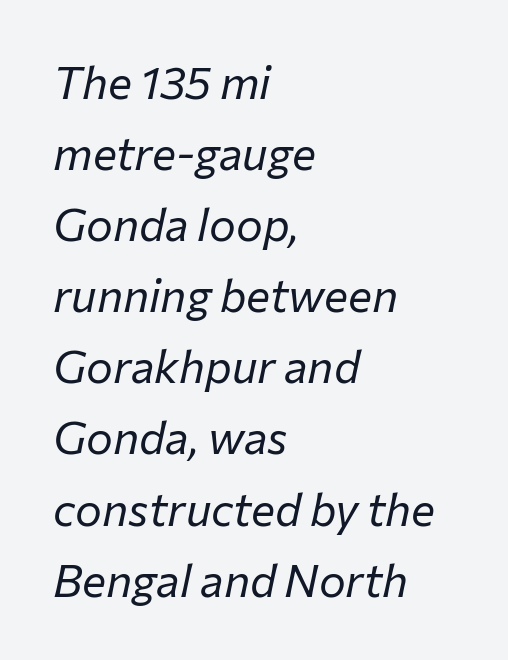
A typesetter would call this zero additional tracking. The letters advance in unequal steps, a hallmark of proportional type. The block of text has a typical density, with ordinary space between rows. Stem width sits at or under what a default text font uses. Posture: slanted. Clear beneath every line of the passage.
